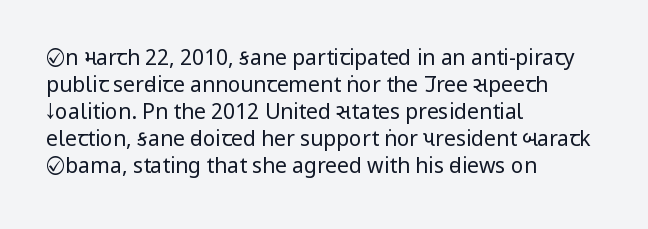
The passage shown is not underscored anywhere. Summary of vertical rhythm: regular, with standard interline spacing. The rag falls on the right side of this text block. Notice how the stems are strictly vertical — no italics here. Vertical stems look standard width or narrower in stroke.
